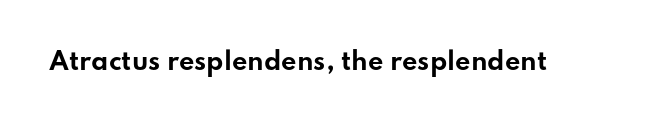
Q: Is the text bold? A: Yes.
Q: Is the text italic (slanted)? A: No, it is upright.
Q: Is the text underlined? A: No.
Q: Is the spacing between letters normal or unusually wide? A: Normal.
